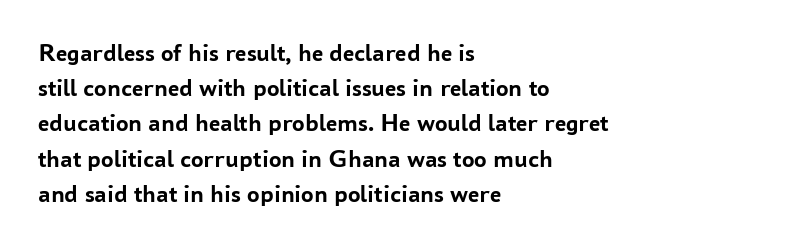
Here the glyphs are tracked normally, forming tight word shapes. Posture: upright roman. Plain, unruled lines of type. Leading matches the norm, producing a regular column.
